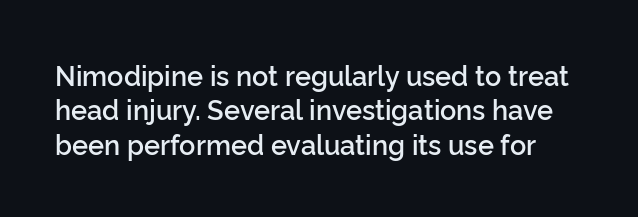
Q: Is the text bold? A: Semi-bold.
Q: Is the text italic (slanted)? A: No, it is upright.
Q: Is the text underlined? A: No.
Q: Is the spacing between letters normal or unusually wide? A: Normal.
Q: Is the spacing between lines tight, normal or loose? A: Normal.
